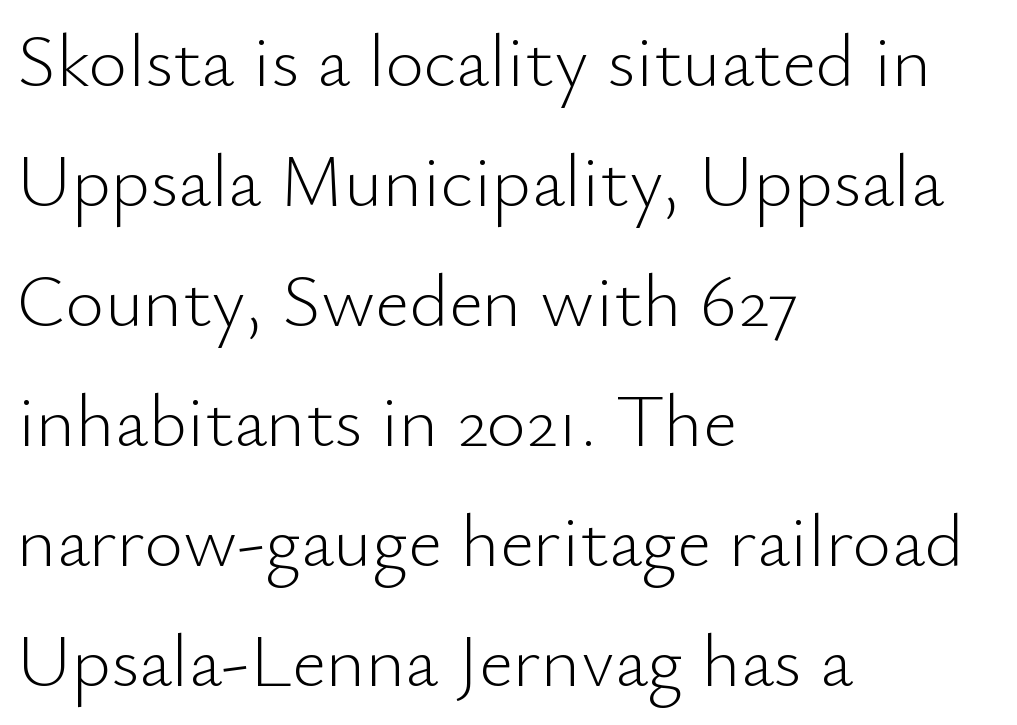
The image shows 75 px light sans-serif type, upright; set left-aligned, normal line spacing (1.6x), normal letter spacing, not underlined; low stroke contrast and a small x-height.
